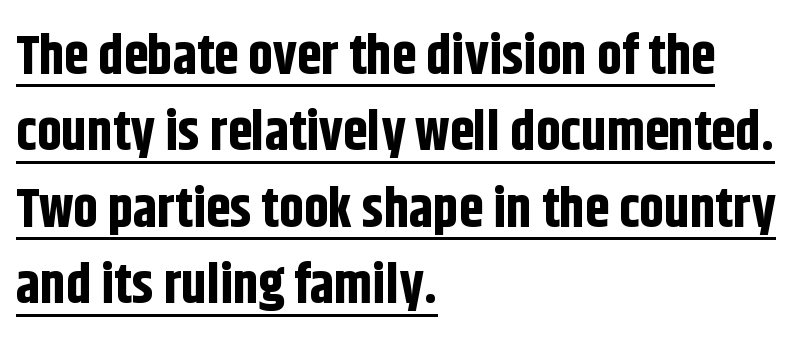
The image shows 55 px bold, condensed sans-serif type, upright; set left-aligned, normal line spacing (1.39x), normal letter spacing, underlined; low stroke contrast and a large x-height.
